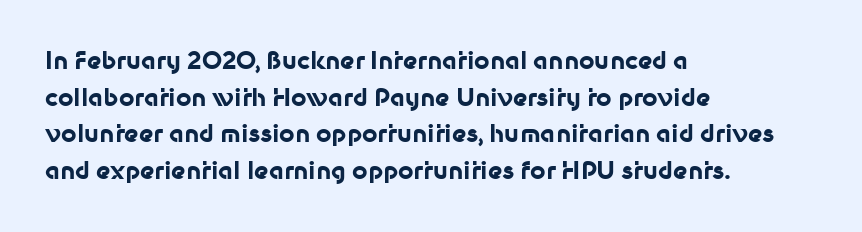
Q: Is the text bold? A: Yes.
Q: Is the text italic (slanted)? A: No, it is upright.
Q: Is the text underlined? A: No.
Q: How is the paragraph aligned? A: Left-aligned.
Q: Is the spacing between letters normal or unusually wide? A: Normal.
Q: Is the spacing between lines tight, normal or loose? A: Normal.
